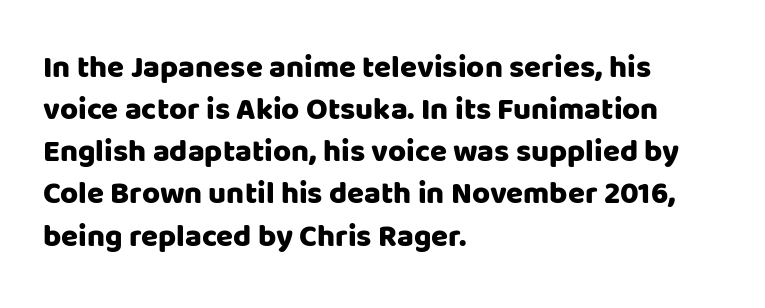
Q: Is the text italic (slanted)? A: No, it is upright.
Q: Is the typeface a serif or a sans-serif typeface? A: Sans-serif.
Q: Is the text underlined? A: No.
Q: How is the paragraph aligned? A: Left-aligned.
Q: Is the spacing between letters normal or unusually wide? A: Normal.
Q: Is the spacing between lines tight, normal or loose? A: Normal.
Q: Width (condensed, normal, or wide)? A: Normal.
Q: Stroke contrast? A: Low.
Q: x-height? A: Large.
Q: Monospaced? A: No.
